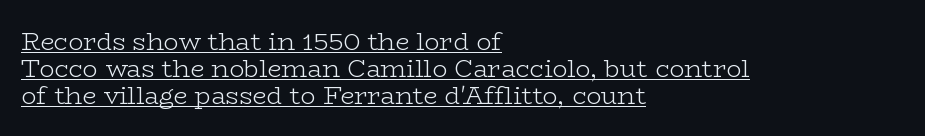
The image shows 25 px text type, upright; set left-aligned, tight line spacing (1.08x), normal letter spacing, underlined.
